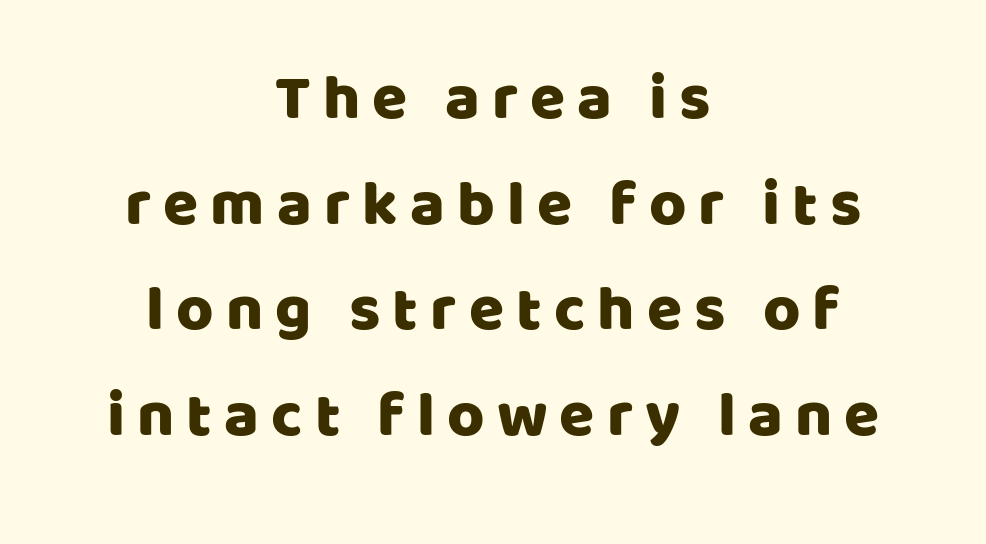
These lines are composed in type without serifs. The rendering uses a moderate line-height, typical for paragraphs. Words float on clear page, feet unadorned. Varying glyph widths throughout — classic text-font behaviour.
